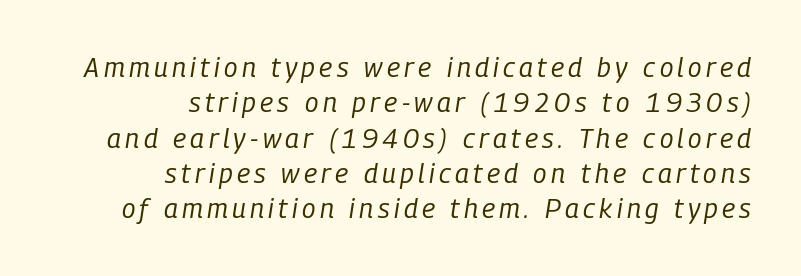
Rendered with sloped, italic letterforms. The rag falls on the left side of this text block. These lines sit exactly where default settings would place them. Nobody drew a line under any word here. The strokes carry an ordinary text weight at most.
